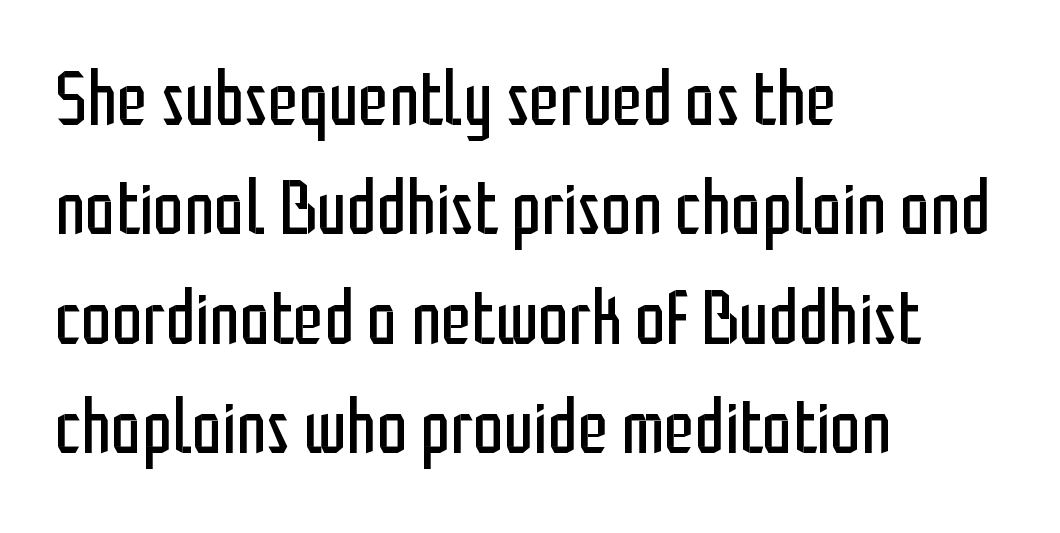
Whoever set this chose a conventional vertical rhythm. The letterforms sit shoulder to shoulder at normal distance. Examine the stroke ends and you'll find no serifs. Does the copy run flush right? No — it runs flush left. Beneath every word, the page is bare. The rendering uses natural spacing where letterforms have individual widths.
